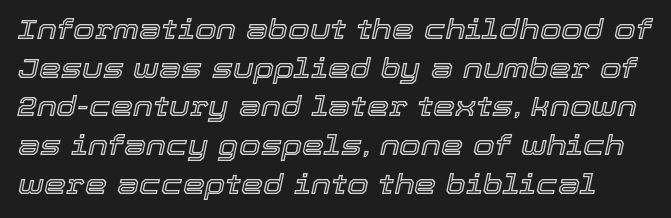
This rendering features lettering with no underline. Spacing verdict: proportional, widths tailored to each character. A typesetter would call this zero additional tracking. Every character sits at an angle, as italics do. Successive baselines arrive at the customary interval.
